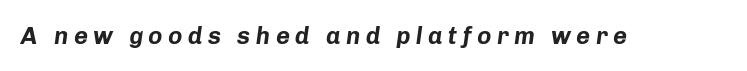
{"italic": "yes", "lean": "right", "slant_degrees": 8, "bold": "yes", "underline": "no", "letter_spacing": "wide", "letter_spacing_em": 0.23, "glyph_px": 24}
